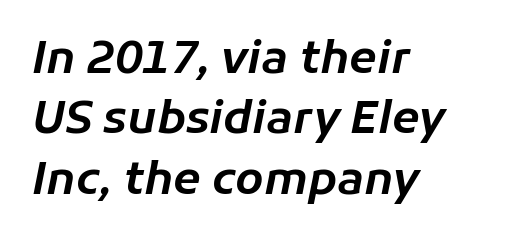
{"italic": "yes", "lean": "right", "slant_degrees": 11, "width": "normal", "stroke_contrast": "low", "x_height": "medium", "monospaced": "no", "underline": "no", "align": "left", "line_spacing": "normal", "line_spacing_ratio": 1.34, "letter_spacing": "normal", "letter_spacing_em": 0.0, "glyph_px": 45}
